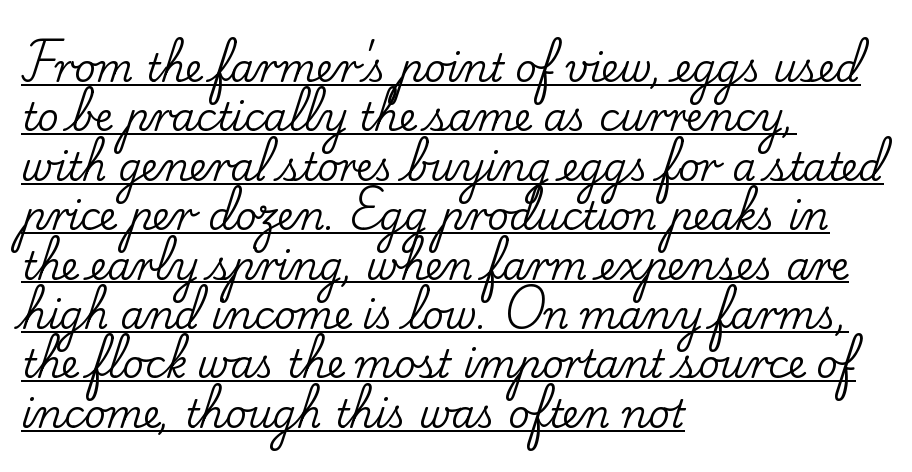
The image shows 38 px serif type; set left-aligned, normal line spacing (1.3x), normal letter spacing, underlined; low stroke contrast and a small x-height.
